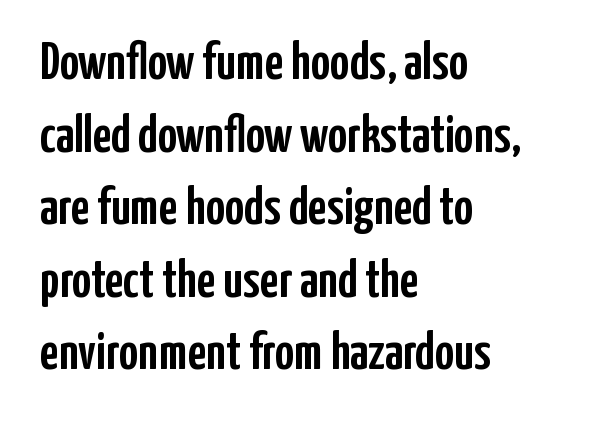
{"serif": "no", "italic": "no", "width": "condensed", "stroke_contrast": "low", "x_height": "medium", "monospaced": "no", "underline": "no", "align": "left", "line_spacing": "normal", "line_spacing_ratio": 1.37, "letter_spacing": "normal", "letter_spacing_em": 0.0, "glyph_px": 53}
